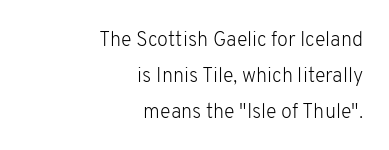
Q: Is the text bold? A: No.
Q: Is the text italic (slanted)? A: No, it is upright.
Q: Is the text underlined? A: No.
Q: How is the paragraph aligned? A: Right-aligned.
Q: Is the spacing between letters normal or unusually wide? A: Normal.
